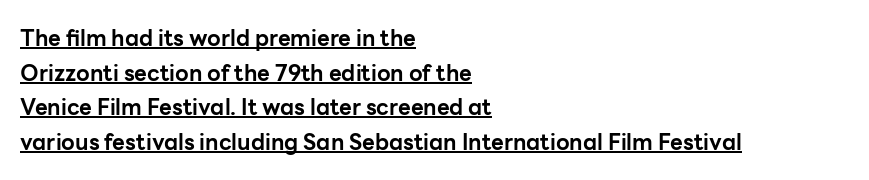
Is the type bold? Yes — the strokes are clearly thick and heavy. Letter spacing: default. You can see a thin bar hugging the bottom of the glyphs. Summary of vertical rhythm: regular, with standard interline spacing.
